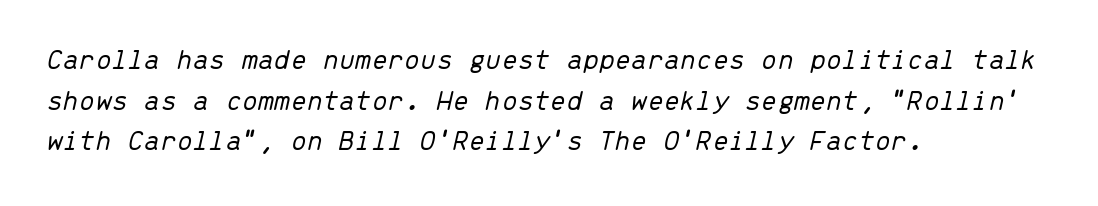
{"italic": "yes", "lean": "right", "slant_degrees": 13, "bold": "no", "weight": "light", "width": "normal", "stroke_contrast": "low", "x_height": "medium", "monospaced": "yes", "underline": "no", "align": "left", "line_spacing": "normal", "line_spacing_ratio": 1.4, "letter_spacing": "normal", "letter_spacing_em": 0.0, "glyph_px": 29}
